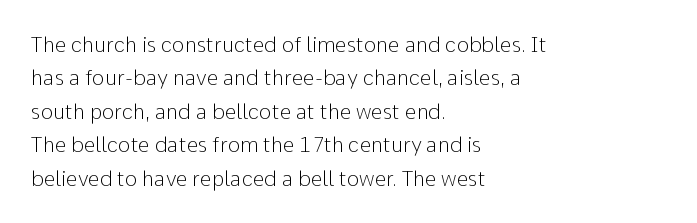
Q: Is the text bold? A: No.
Q: Is the text italic (slanted)? A: No, it is upright.
Q: Is the text underlined? A: No.
Q: How is the paragraph aligned? A: Left-aligned.
Q: Is the spacing between letters normal or unusually wide? A: Normal.
Q: Is the spacing between lines tight, normal or loose? A: Normal.
